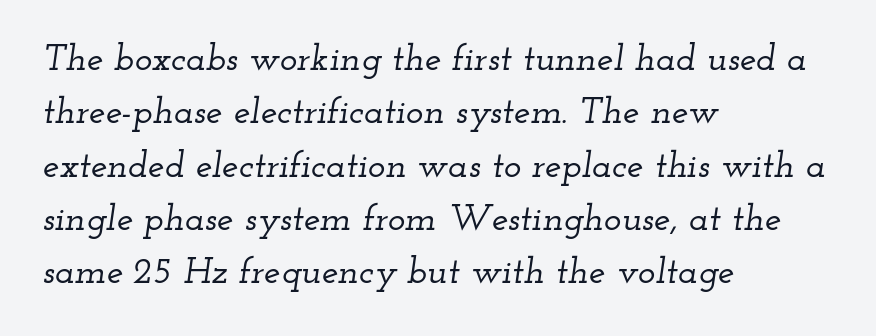
This rendering employs a face with finishing strokes, i.e., a serif. Baseline-to-baseline distance is the conventional proportion of letter height. All the whitespace from short lines collects on the right. Underline: absent. How are the letters spaced? Ordinarily, with no added tracking.
